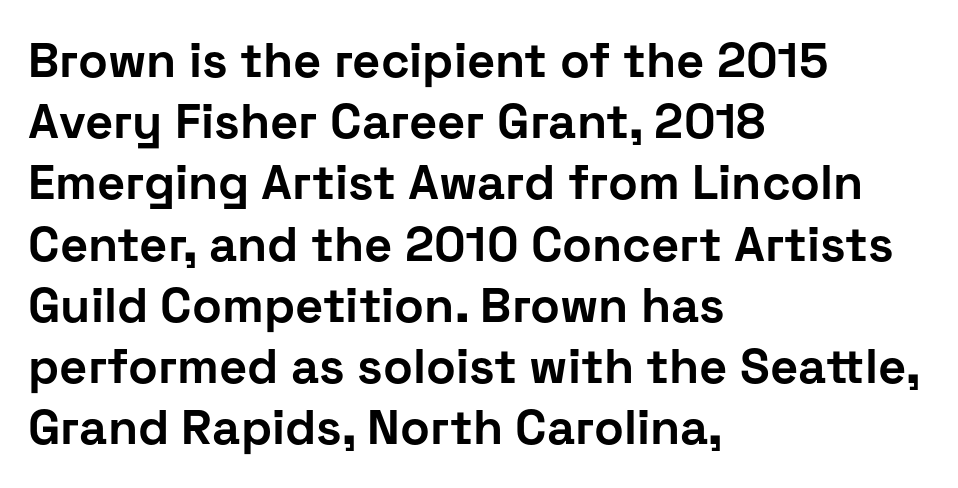
{"serif": "no", "italic": "no", "bold": "yes", "weight": "bold", "width": "normal", "stroke_contrast": "low", "x_height": "medium", "monospaced": "no", "underline": "no", "align": "left", "line_spacing": "normal", "line_spacing_ratio": 1.25, "letter_spacing": "normal", "letter_spacing_em": 0.0, "glyph_px": 49}
